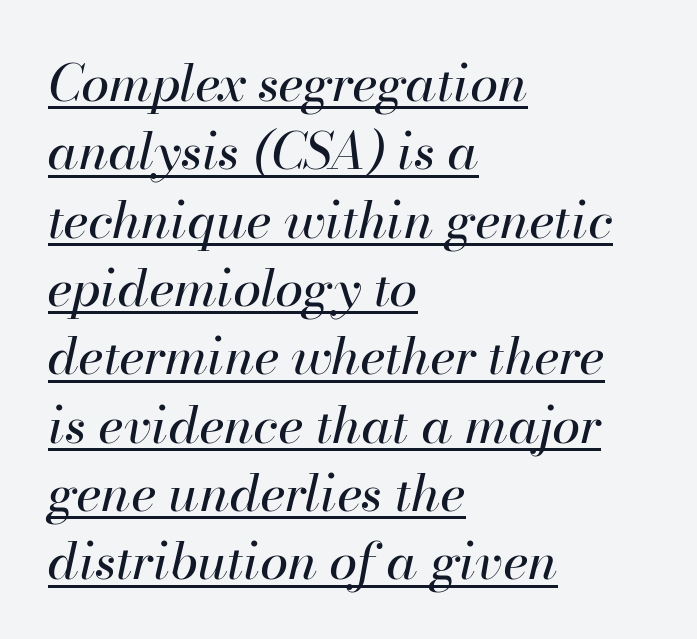
The image shows 51 px regular-weight type, italic (leaning right); set left-aligned, normal line spacing (1.34x), normal letter spacing, underlined; high stroke contrast and a small x-height.
